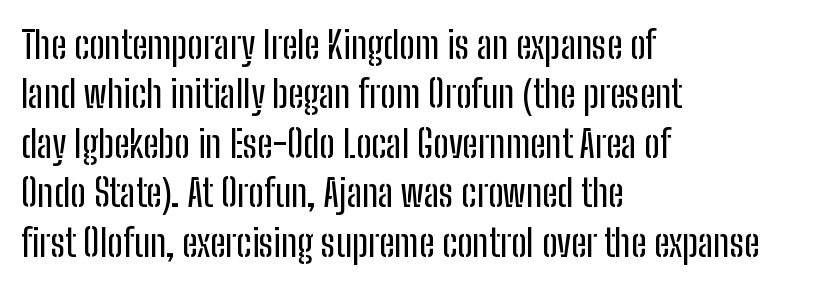
The letters stand upright; this is a roman face. This rendering uses left alignment, leaving the right contour irregular. Note the varied advance widths — an 'i' is clearly narrower than an 'm'. Decoration check: the copy has no underline.
